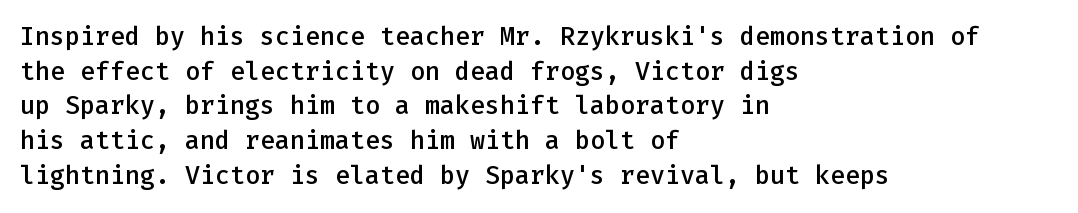
Q: Is the text bold? A: Semi-bold.
Q: Is the text italic (slanted)? A: No, it is upright.
Q: Is the text underlined? A: No.
Q: How is the paragraph aligned? A: Left-aligned.
Q: Is the spacing between letters normal or unusually wide? A: Normal.
Q: Is the spacing between lines tight, normal or loose? A: Normal.
